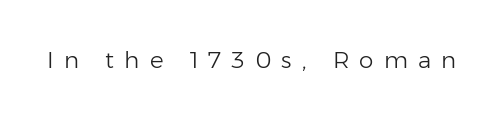
{"italic": "no", "bold": "no", "underline": "no", "letter_spacing": "wide", "letter_spacing_em": 0.44, "glyph_px": 23}
